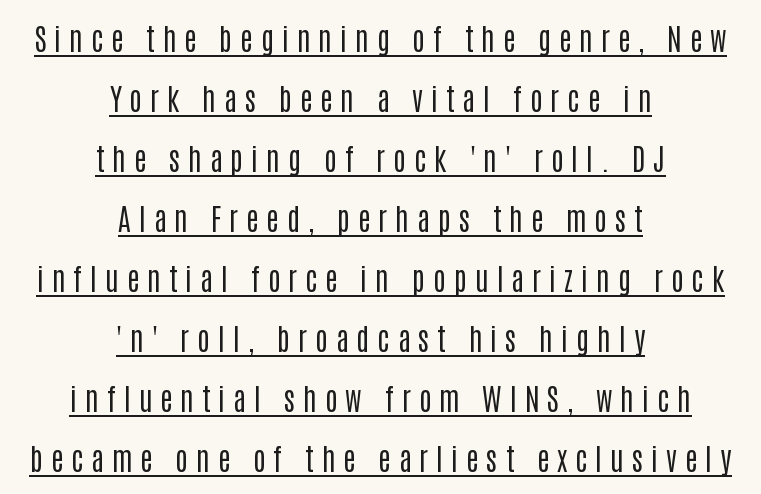
The image shows 30 px regular-weight, condensed sans-serif type, upright; set centered, loose line spacing (2.0x), unusually wide letter spacing (+0.26 em), underlined; low stroke contrast and a large x-height.
